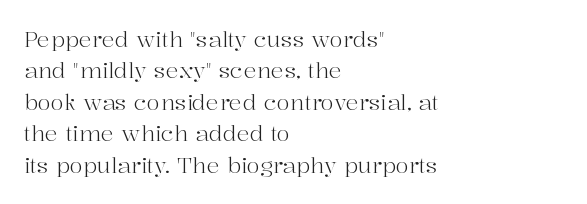
The image shows 22 px text type, upright; set left-aligned, normal line spacing (1.43x), normal letter spacing, not underlined.
